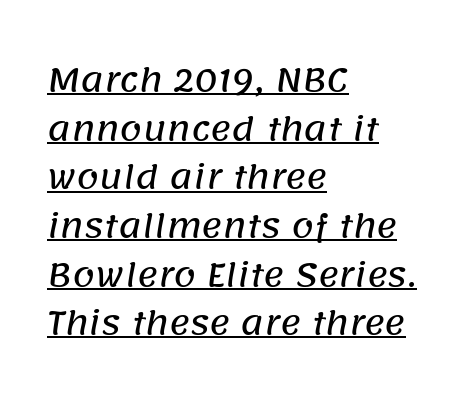
Q: Is the typeface a serif or a sans-serif typeface? A: Sans-serif.
Q: Is the text underlined? A: Yes.
Q: How is the paragraph aligned? A: Left-aligned.
Q: Is the spacing between letters normal or unusually wide? A: Normal.
Q: Is the spacing between lines tight, normal or loose? A: Normal.
Q: Width (condensed, normal, or wide)? A: Normal.
Q: Stroke contrast? A: Low.
Q: x-height? A: Large.
Q: Monospaced? A: No.
